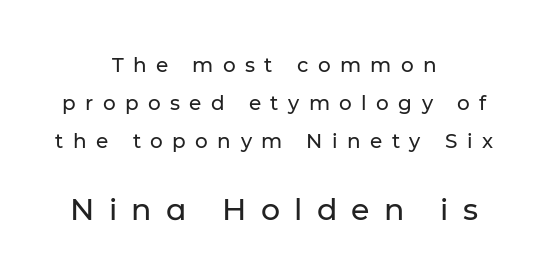
Is this a fixed-width face? No — the glyphs have proportional, varying widths. The passage shown is typeset with a sans-serif family. Nope, not italic — everything's standing straight. Notice the wide empty band between every row — that's loose leading.
